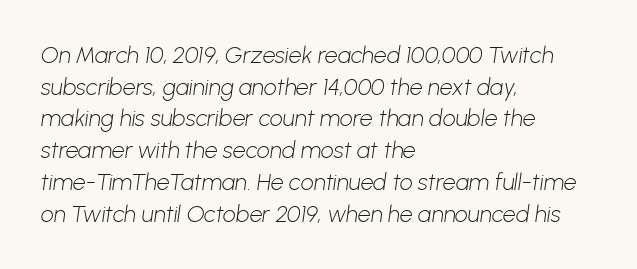
{"bold": "no", "underline": "no", "align": "left", "line_spacing": "normal", "line_spacing_ratio": 1.38, "letter_spacing": "normal", "letter_spacing_em": 0.0, "glyph_px": 23}
